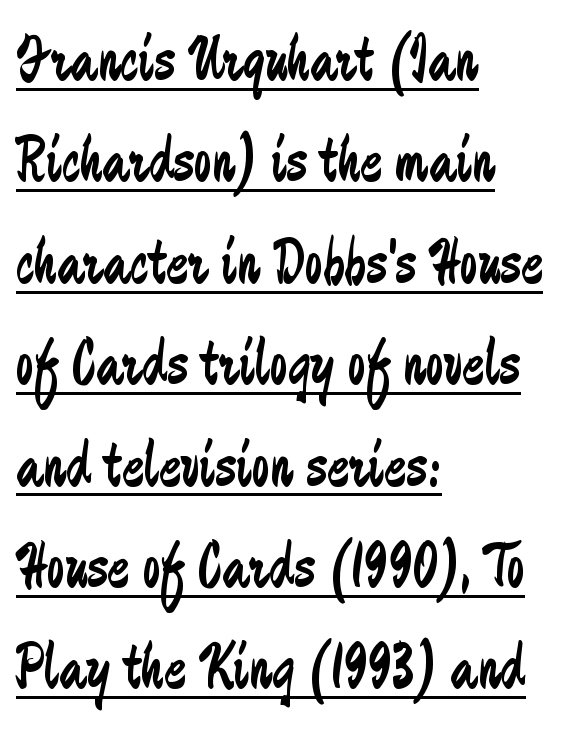
Q: Is the text bold? A: No.
Q: Is the text italic (slanted)? A: Yes.
Q: Is the typeface a serif or a sans-serif typeface? A: Sans-serif.
Q: Is the text underlined? A: Yes.
Q: How is the paragraph aligned? A: Left-aligned.
Q: Is the spacing between letters normal or unusually wide? A: Normal.
Q: Is the spacing between lines tight, normal or loose? A: Normal.
Q: Width (condensed, normal, or wide)? A: Condensed.
Q: Stroke contrast? A: Low.
Q: x-height? A: Small.
Q: Monospaced? A: No.
